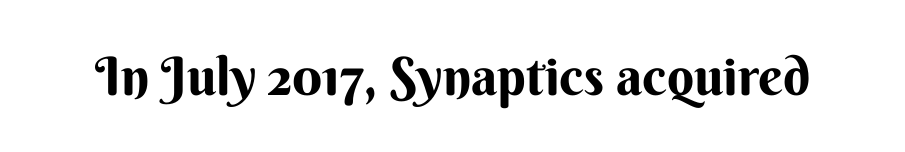
This sample uses an upright cut, with every glyph sitting square on the baseline. Each letter's strokes conclude bluntly, with no projecting serifs. Heft: maximum for text — a bold. Quick note: underline off. The rendering keeps characters at their native spacing.
